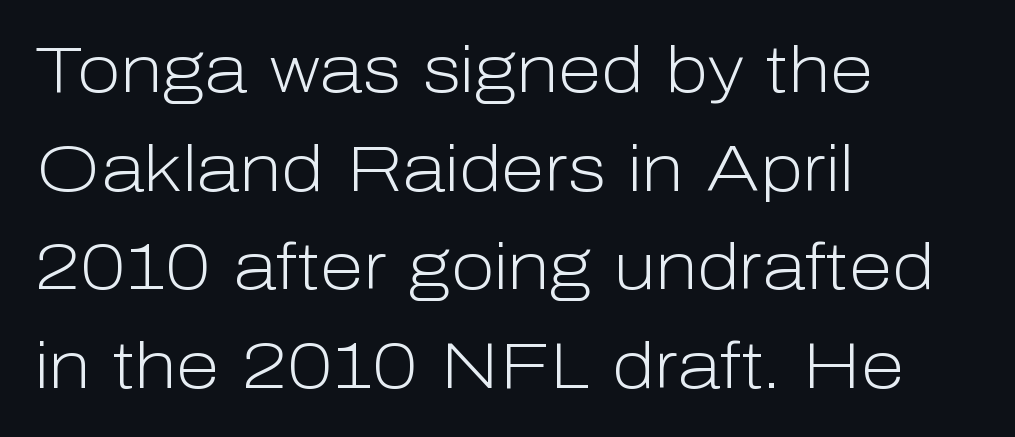
The letters sit at their default tracking, neither squeezed nor spread. Classification — sans serif. The typesetter chose a ragged-right arrangement here. The face looks like a standard text weight, possibly lighter. The lettering holds an erect, upright posture throughout. Looks like regular typesetting: each glyph gets only the width it needs.
